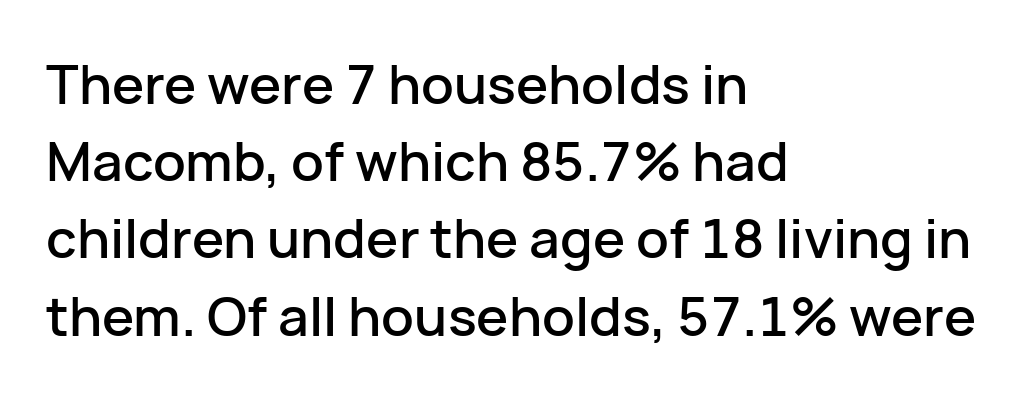
Q: Is the text italic (slanted)? A: No, it is upright.
Q: Is the typeface a serif or a sans-serif typeface? A: Sans-serif.
Q: Is the text underlined? A: No.
Q: How is the paragraph aligned? A: Left-aligned.
Q: Is the spacing between letters normal or unusually wide? A: Normal.
Q: Is the spacing between lines tight, normal or loose? A: Normal.
Q: Width (condensed, normal, or wide)? A: Normal.
Q: Stroke contrast? A: Low.
Q: x-height? A: Medium.
Q: Monospaced? A: No.
